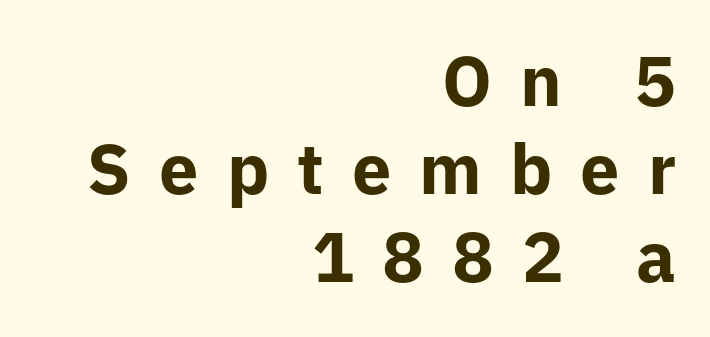
Q: Is the text bold? A: Yes.
Q: Is the text italic (slanted)? A: No, it is upright.
Q: Is the typeface a serif or a sans-serif typeface? A: Sans-serif.
Q: Is the text underlined? A: No.
Q: How is the paragraph aligned? A: Right-aligned.
Q: Is the spacing between letters normal or unusually wide? A: Unusually wide.
Q: Is the spacing between lines tight, normal or loose? A: Normal.
Q: Width (condensed, normal, or wide)? A: Normal.
Q: Stroke contrast? A: Low.
Q: x-height? A: Medium.
Q: Monospaced? A: No.
